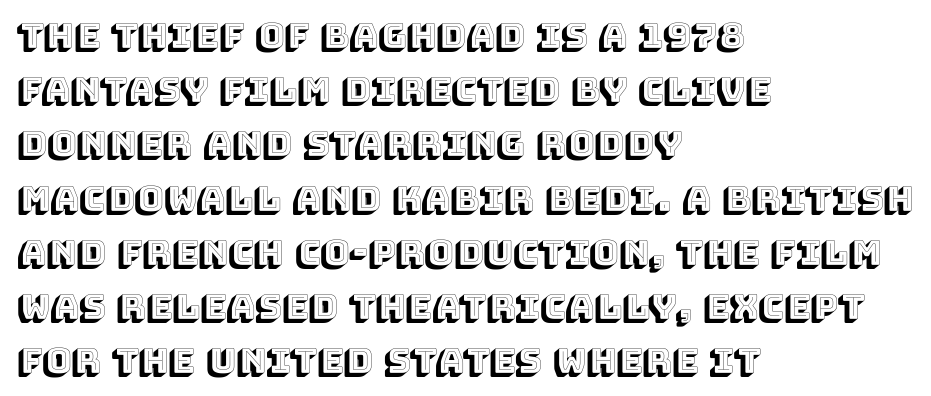
Q: Is the text italic (slanted)? A: No, it is upright.
Q: Is the text underlined? A: No.
Q: How is the paragraph aligned? A: Left-aligned.
Q: Is the spacing between letters normal or unusually wide? A: Normal.
Q: Is the spacing between lines tight, normal or loose? A: Normal.
Q: Width (condensed, normal, or wide)? A: Normal.
Q: x-height? A: Large.
Q: Monospaced? A: No.
